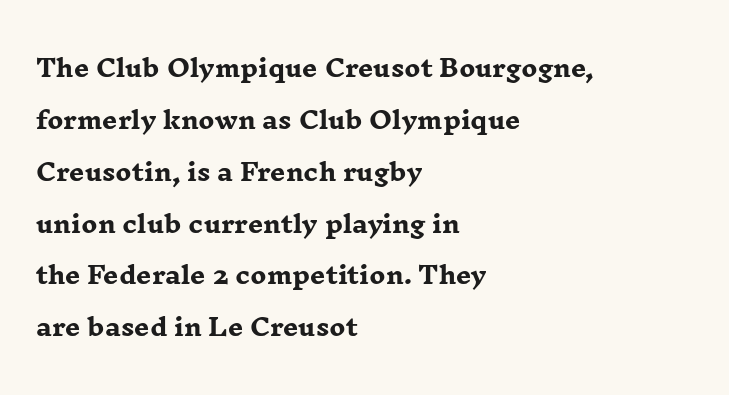
Each glyph is drawn with heavy, bold strokes. The lines are spread far apart with generous leading. The typesetter chose a ragged-right arrangement here. Does extra space separate the letters? No, they use regular spacing.
